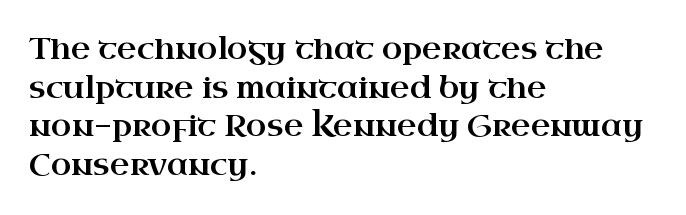
Typeset ragged right — the left edge is the straight one. The rendering keeps characters at their native spacing. Normally led — the rows are evenly, conventionally spaced. The axis of the letterforms is exactly vertical. Each letter's strokes conclude with small projecting serifs.
